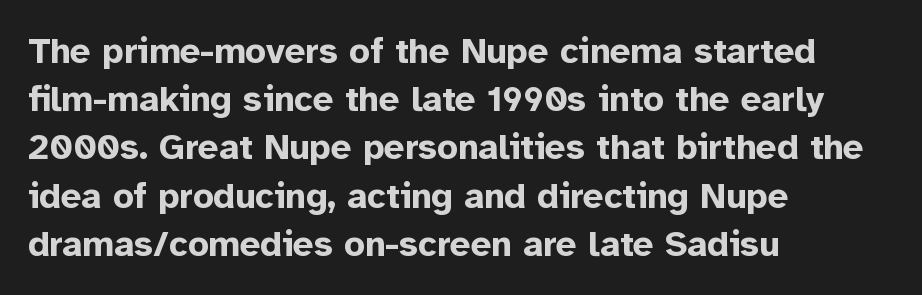
Are there feet on the stems? There aren't — it's a sans. Bold? Absolutely — the strokes are thick and heavy. In CSS terms this would be text-align: left. Quick note: interline space is typical.
